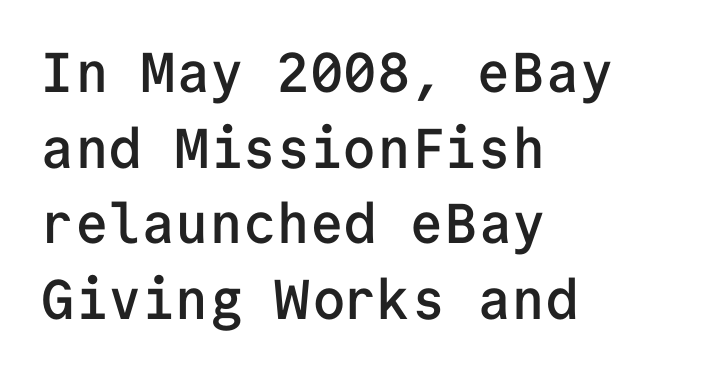
The image shows 56 px semibold sans-serif type, upright, monospaced; set left-aligned, normal line spacing (1.35x), normal letter spacing, not underlined; low stroke contrast and a medium x-height.
